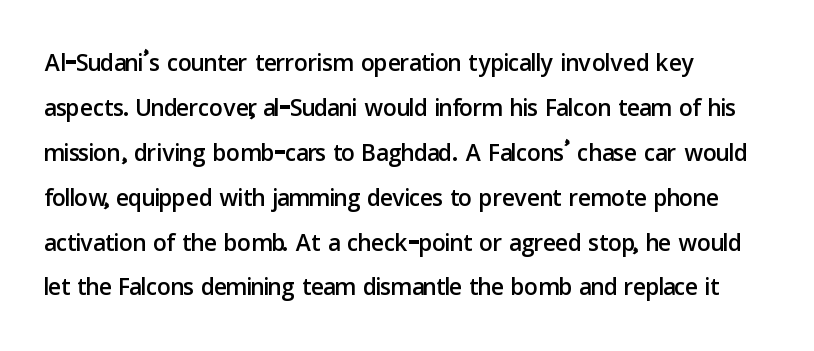
The image shows 34 px sans-serif type, upright; set left-aligned, normal line spacing (1.32x), normal letter spacing, not underlined; low stroke contrast and a medium x-height.
